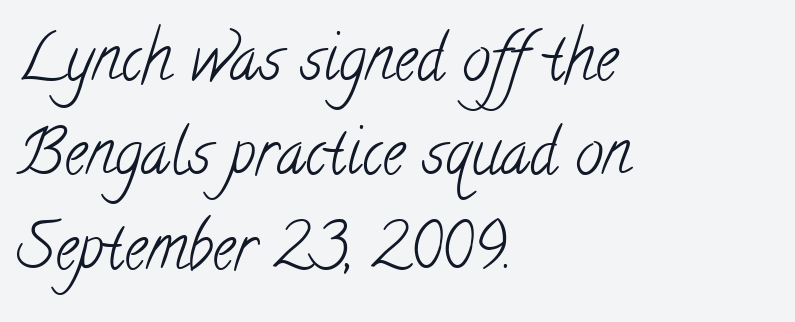
These lines are rendered in a variable-pitch font. Is the type heavy? It reads as light-to-regular instead. Default kerning and tracking; the words read as compact shapes.
